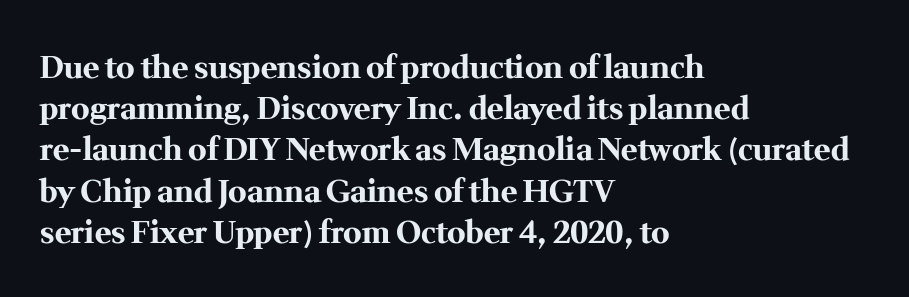
Q: Is the text bold? A: Yes.
Q: Is the text italic (slanted)? A: No, it is upright.
Q: Is the typeface a serif or a sans-serif typeface? A: Serif.
Q: Is the text underlined? A: No.
Q: How is the paragraph aligned? A: Left-aligned.
Q: Is the spacing between letters normal or unusually wide? A: Normal.
Q: Is the spacing between lines tight, normal or loose? A: Normal.
Q: Width (condensed, normal, or wide)? A: Normal.
Q: Stroke contrast? A: Medium.
Q: x-height? A: Medium.
Q: Monospaced? A: No.
